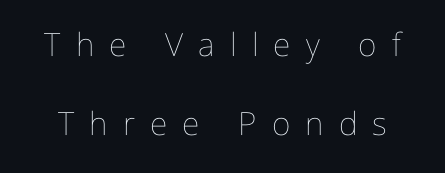
Q: Is the text bold? A: No.
Q: Is the text italic (slanted)? A: No, it is upright.
Q: Is the text underlined? A: No.
Q: Is the spacing between letters normal or unusually wide? A: Unusually wide.
Q: Is the spacing between lines tight, normal or loose? A: Loose.
Q: Width (condensed, normal, or wide)? A: Condensed.
Q: Stroke contrast? A: Low.
Q: x-height? A: Medium.
Q: Monospaced? A: No.
